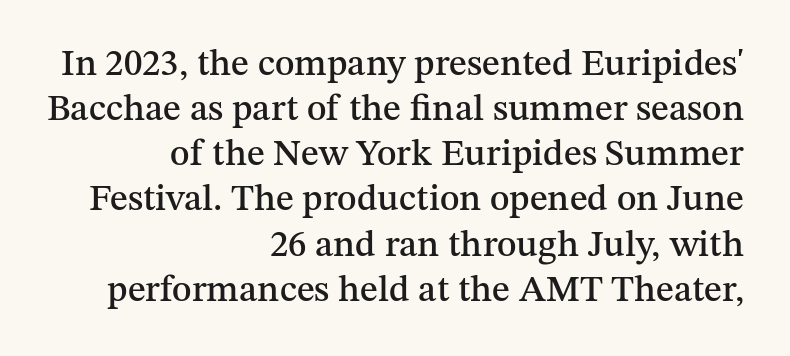
Posture: upright roman. A student would call this right alignment; a typographer would say flush right, rag left. Rule under the text: the space is simply empty. Glyph-to-glyph distance matches everyday printed text. A typesetter would call this proportional, since set widths differ per character. This sample uses a serif face.
